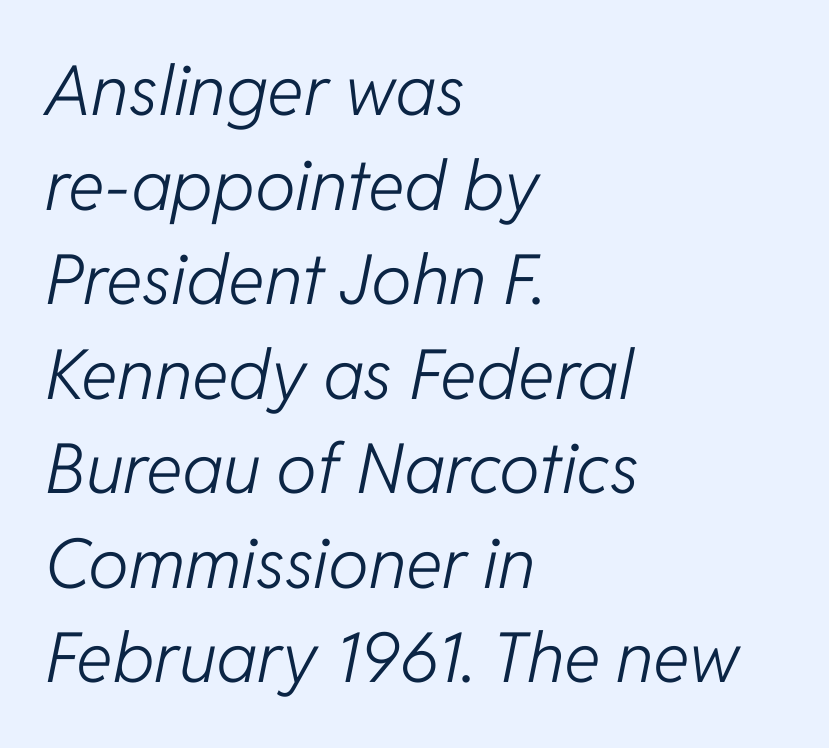
{"italic": "yes", "lean": "right", "slant_degrees": 11, "bold": "no", "weight": "light", "width": "normal", "stroke_contrast": "low", "x_height": "medium", "monospaced": "no", "underline": "no", "align": "left", "line_spacing": "normal", "line_spacing_ratio": 1.37, "letter_spacing": "normal", "letter_spacing_em": 0.0, "glyph_px": 69}
